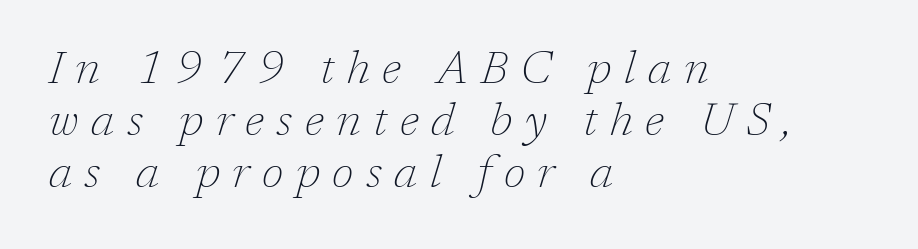
Q: Is the text bold? A: No.
Q: Is the text italic (slanted)? A: Yes, it leans right by about 17 degrees.
Q: Is the typeface a serif or a sans-serif typeface? A: Serif.
Q: Is the text underlined? A: No.
Q: How is the paragraph aligned? A: Left-aligned.
Q: Is the spacing between letters normal or unusually wide? A: Unusually wide.
Q: Is the spacing between lines tight, normal or loose? A: Tight.
Q: Width (condensed, normal, or wide)? A: Normal.
Q: Stroke contrast? A: Low.
Q: x-height? A: Medium.
Q: Monospaced? A: No.
